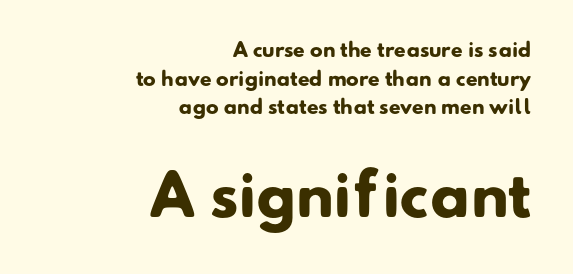
Q: Is the text bold? A: Yes.
Q: Is the typeface a serif or a sans-serif typeface? A: Sans-serif.
Q: Is the text underlined? A: No.
Q: How is the paragraph aligned? A: Right-aligned.
Q: Is the spacing between letters normal or unusually wide? A: Normal.
Q: Is the spacing between lines tight, normal or loose? A: Normal.
Q: Which block of text is set in a larger size, the first (top) or the second (bottom)? A: The second (bottom) one.
Q: Width (condensed, normal, or wide)? A: Normal.
Q: Stroke contrast? A: Low.
Q: x-height? A: Small.
Q: Monospaced? A: No.
